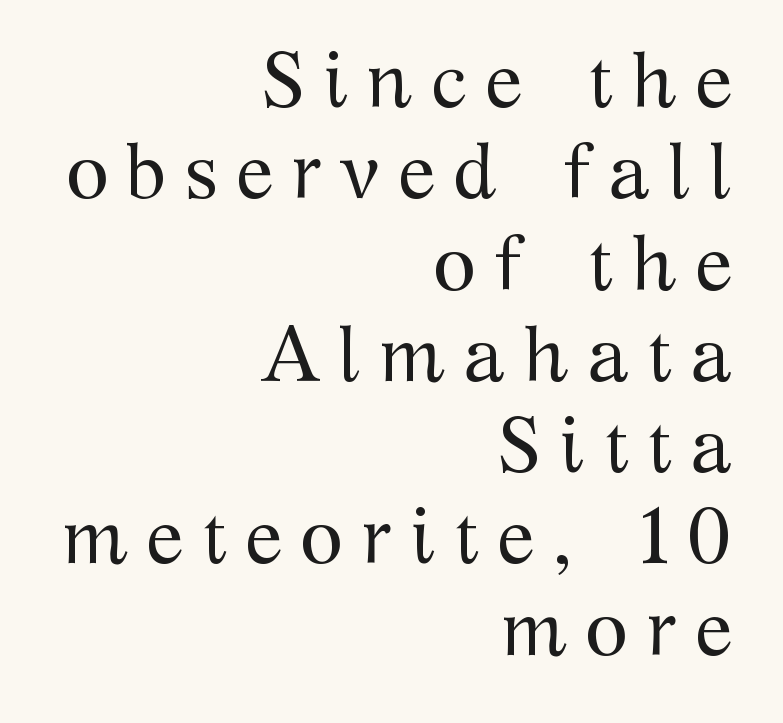
Small tapered or slab feet sit at the stroke ends, so this counts as serif. Each line ends at the same right margin while the left side varies. Characters follow at a spacing far wider than the type designer built in. Do the characters align in a grid? No, the font is proportional.
